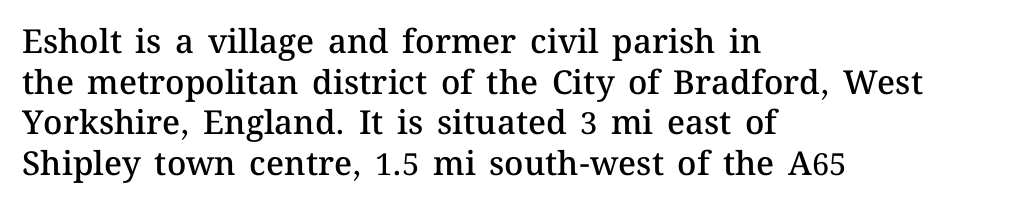
{"italic": "no", "bold": "semi", "weight": "semibold", "width": "normal", "stroke_contrast": "medium", "x_height": "medium", "monospaced": "no", "underline": "no", "align": "left", "line_spacing_ratio": 1.23, "letter_spacing": "normal", "letter_spacing_em": 0.0, "glyph_px": 33}
